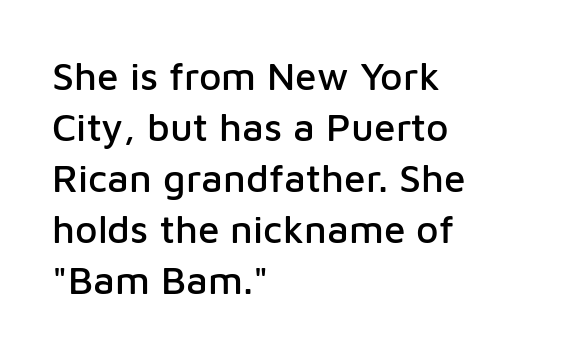
{"serif": "no", "italic": "no", "width": "normal", "stroke_contrast": "low", "x_height": "medium", "monospaced": "no", "underline": "no", "align": "left", "line_spacing": "normal", "line_spacing_ratio": 1.31, "letter_spacing": "normal", "letter_spacing_em": 0.0, "glyph_px": 39}
